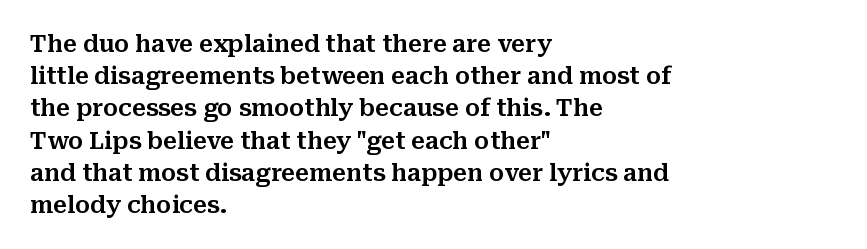
{"italic": "no", "underline": "no", "align": "left", "line_spacing": "normal", "line_spacing_ratio": 1.4, "letter_spacing": "normal", "letter_spacing_em": 0.0, "glyph_px": 23}
